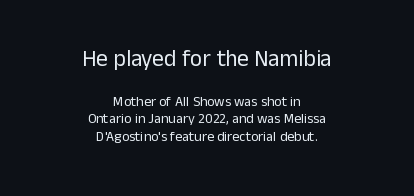
The image shows 23 px text type, upright; set centered, normal line spacing (1.27x), normal letter spacing, not underlined; the first (top) block is 1.64x larger.
